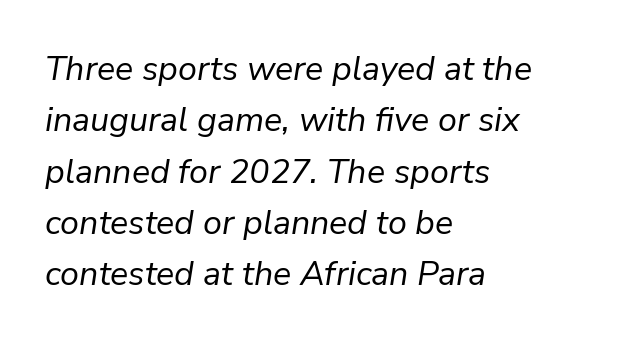
Q: Is the text bold? A: No.
Q: Is the text italic (slanted)? A: Yes, it leans right by about 9 degrees.
Q: Is the text underlined? A: No.
Q: How is the paragraph aligned? A: Left-aligned.
Q: Is the spacing between letters normal or unusually wide? A: Normal.
Q: Is the spacing between lines tight, normal or loose? A: Normal.
Q: Width (condensed, normal, or wide)? A: Normal.
Q: Stroke contrast? A: Low.
Q: x-height? A: Medium.
Q: Monospaced? A: No.
